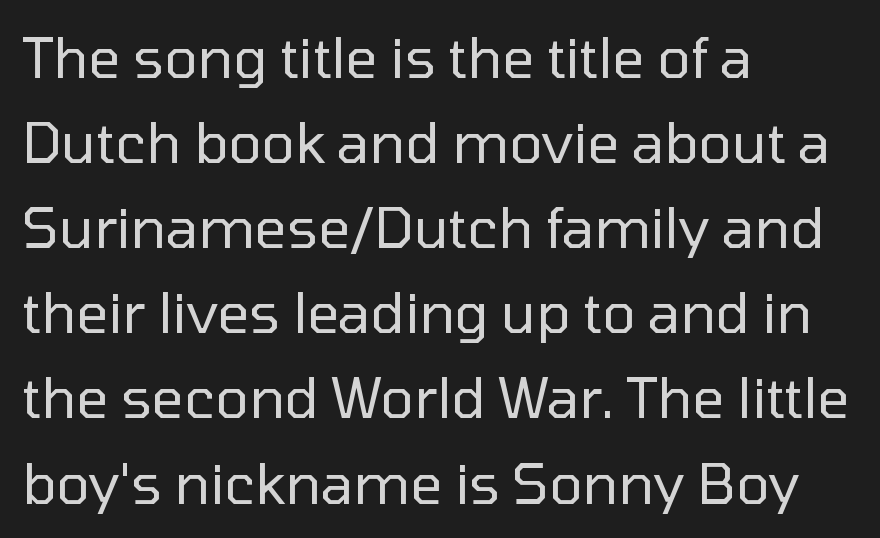
The lines sit at an ordinary, default distance from one another. Nope, not italic — everything's standing straight. Are there feet on the stems? There aren't — it's a sans. Compared with a typical body face, this is equally light or lighter still.
